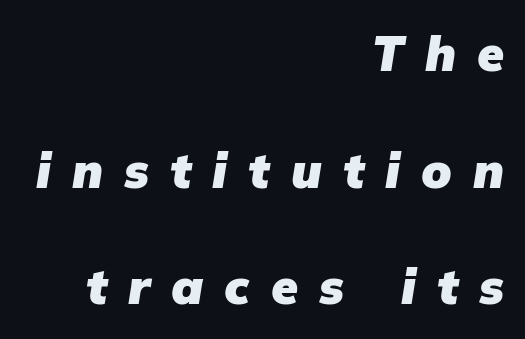
Each letter keeps its own natural width here, so spacing adapts to shape. Layout note: lines flush right. A typesetter would call this leading open, well beyond the default. How heavy is the stroke? Heavy — this is a bold.
